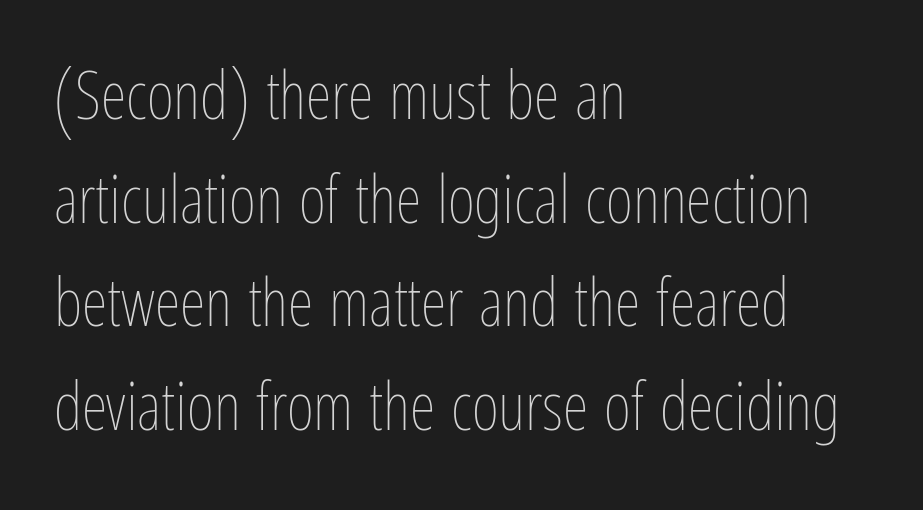
The image shows 66 px thin, condensed type, upright; set left-aligned, normal line spacing (1.57x), normal letter spacing, not underlined; low stroke contrast and a medium x-height.
